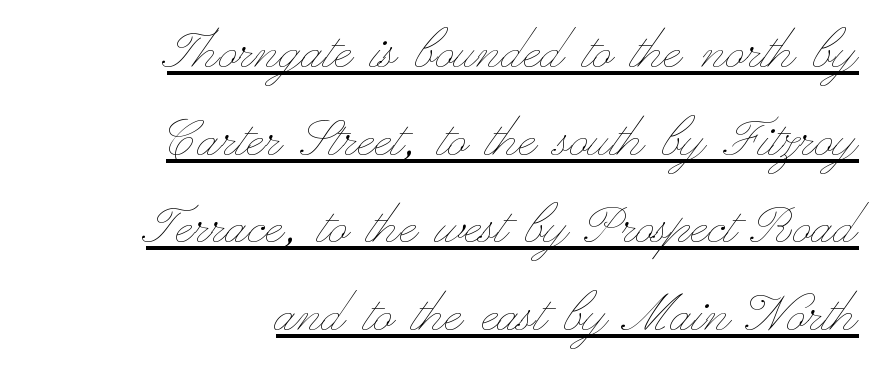
{"bold": "no", "weight": "thin", "width": "wide", "stroke_contrast": "low", "x_height": "small", "monospaced": "no", "underline": "yes", "align": "right", "line_spacing": "normal", "line_spacing_ratio": 1.37, "letter_spacing": "normal", "letter_spacing_em": 0.0, "glyph_px": 64}
